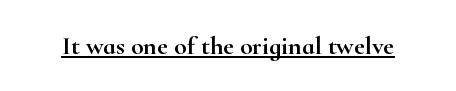
Posture: vertical. Is the letter spacing exaggerated? No — it looks like the ordinary default. These characters rest on top of a visible drawn line.
